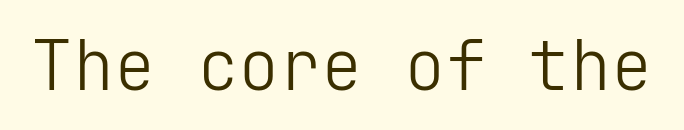
Q: Is the text bold? A: No.
Q: Is the text italic (slanted)? A: No, it is upright.
Q: Is the typeface a serif or a sans-serif typeface? A: Sans-serif.
Q: Is the text underlined? A: No.
Q: Is the spacing between letters normal or unusually wide? A: Normal.
Q: Width (condensed, normal, or wide)? A: Normal.
Q: Stroke contrast? A: Low.
Q: x-height? A: Medium.
